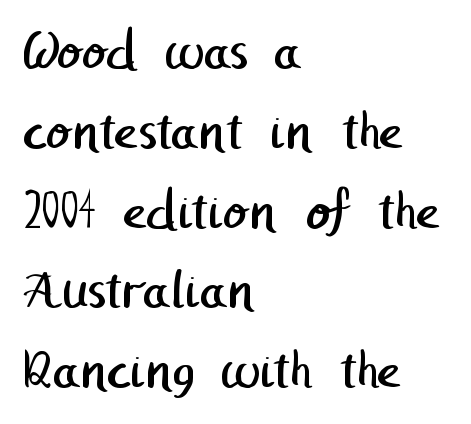
One glance says typical: line gaps are just what's usual. This rendering leaves character spacing at its baseline value. Where is the straight margin? On the left. Font category for this specimen: sans-serif. The strip under each line holds only bare page.
